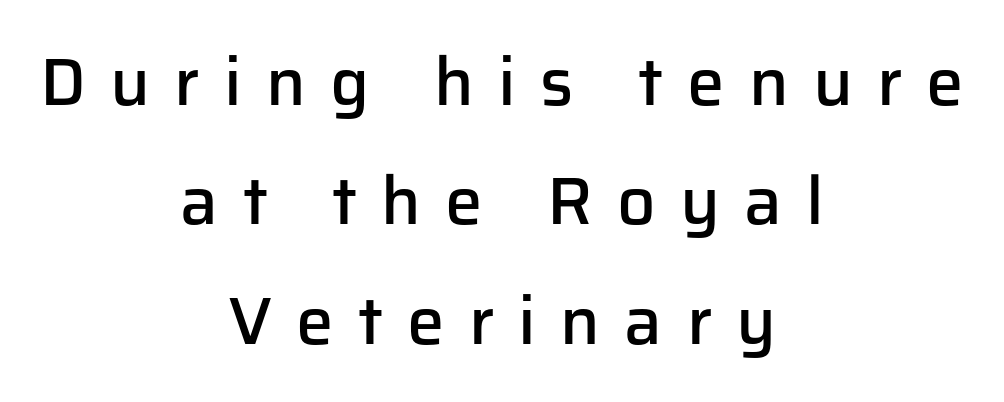
The image shows 67 px semibold sans-serif type, upright; set centered, line spacing 1.78x, unusually wide letter spacing (+0.36 em), not underlined; low stroke contrast and a medium x-height.
